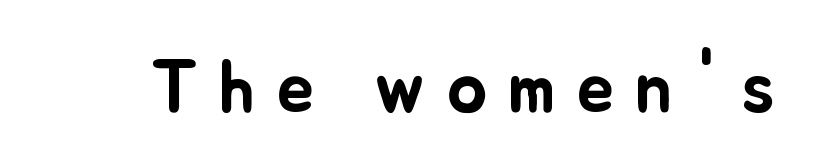
Q: Is the text italic (slanted)? A: No, it is upright.
Q: Is the text underlined? A: No.
Q: Is the spacing between letters normal or unusually wide? A: Unusually wide.
Q: Width (condensed, normal, or wide)? A: Normal.
Q: Stroke contrast? A: Low.
Q: x-height? A: Small.
Q: Monospaced? A: No.
